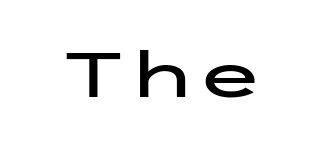
{"serif": "no", "italic": "no", "width": "wide", "stroke_contrast": "low", "x_height": "medium", "underline": "no", "letter_spacing": "normal", "letter_spacing_em": 0.0, "glyph_px": 62}
